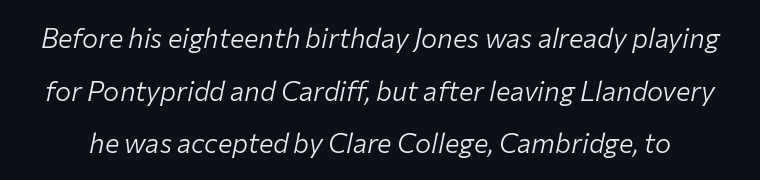
The image shows 27 px text type, italic (leaning right); set loose line spacing (1.95x), normal letter spacing, not underlined.
